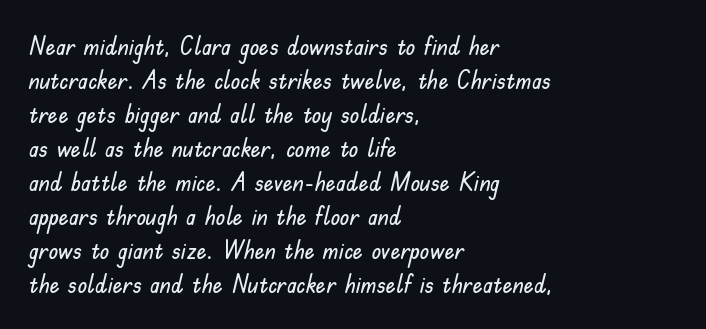
Q: Is the text italic (slanted)? A: Yes.
Q: Is the text underlined? A: No.
Q: How is the paragraph aligned? A: Left-aligned.
Q: Is the spacing between letters normal or unusually wide? A: Normal.
Q: Is the spacing between lines tight, normal or loose? A: Normal.
